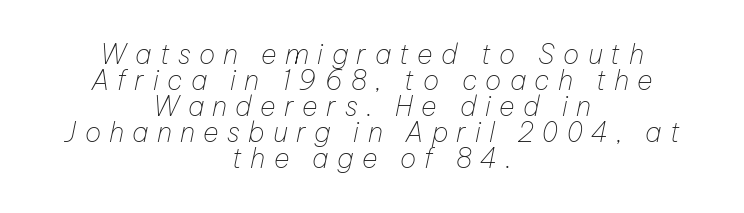
The image shows 27 px text type, italic (leaning right); set centered, tight line spacing (0.96x), unusually wide letter spacing (+0.31 em), not underlined.
